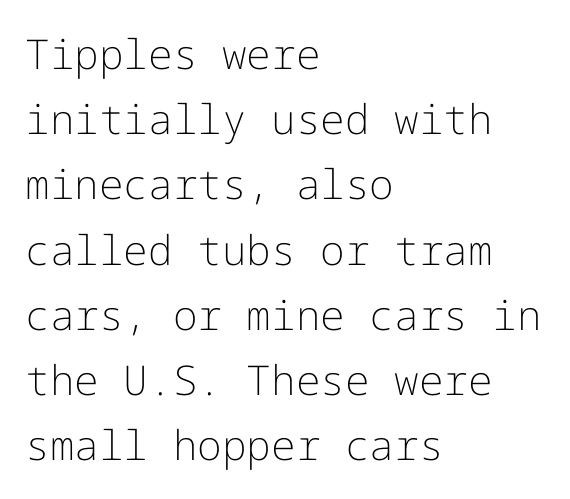
Q: Is the text bold? A: No.
Q: Is the text italic (slanted)? A: No, it is upright.
Q: Is the typeface a serif or a sans-serif typeface? A: Sans-serif.
Q: Is the text underlined? A: No.
Q: How is the paragraph aligned? A: Left-aligned.
Q: Is the spacing between letters normal or unusually wide? A: Normal.
Q: Is the spacing between lines tight, normal or loose? A: Normal.
Q: Width (condensed, normal, or wide)? A: Normal.
Q: Stroke contrast? A: Low.
Q: x-height? A: Medium.
